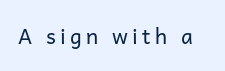
{"italic": "no", "bold": "no", "underline": "no", "letter_spacing": "wide", "letter_spacing_em": 0.2, "glyph_px": 21}
